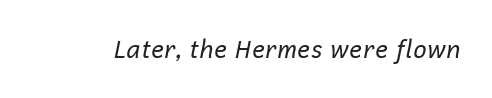
The image shows 24 px text type, italic (leaning right); set normal letter spacing, not underlined.
